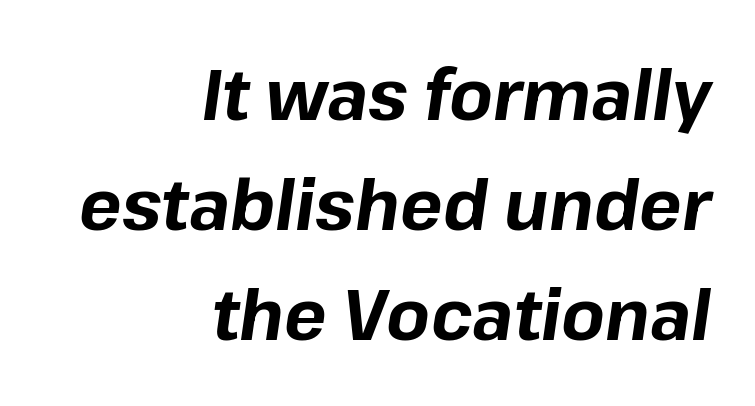
The text carries the slant typical of an italic or oblique font. The specimen omits any rule beneath the text block's lines. Vertical spacing — default. The paragraph has a hard right edge and a soft left edge. Summary of weight: heavy, a full bold. Spacing verdict: proportional, widths tailored to each character.
